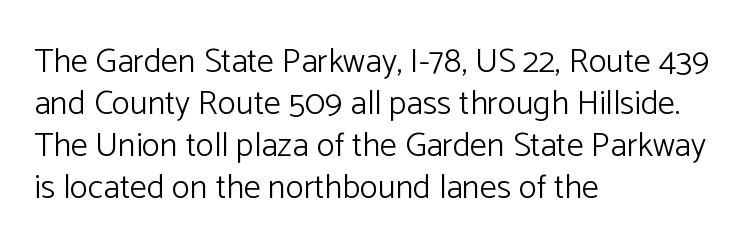
The image shows 34 px light sans-serif type, upright; set left-aligned, line spacing 1.24x, normal letter spacing, not underlined; low stroke contrast and a medium x-height.
